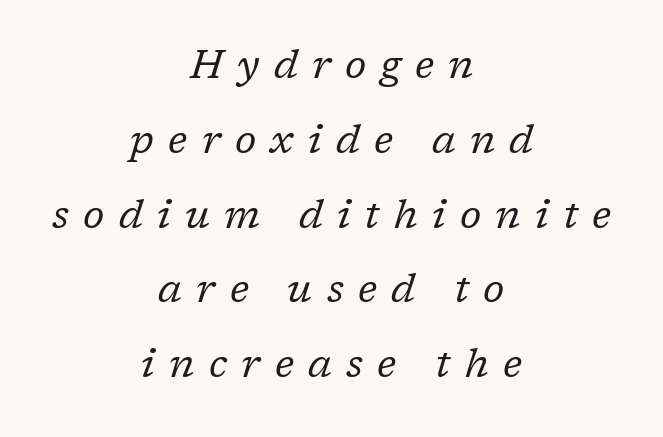
{"serif": "yes", "italic": "yes", "lean": "right", "slant_degrees": 17, "bold": "no", "weight": "regular", "width": "normal", "stroke_contrast": "low", "x_height": "medium", "monospaced": "no", "underline": "no", "align": "center", "line_spacing_ratio": 1.87, "letter_spacing": "wide", "letter_spacing_em": 0.36, "glyph_px": 40}
